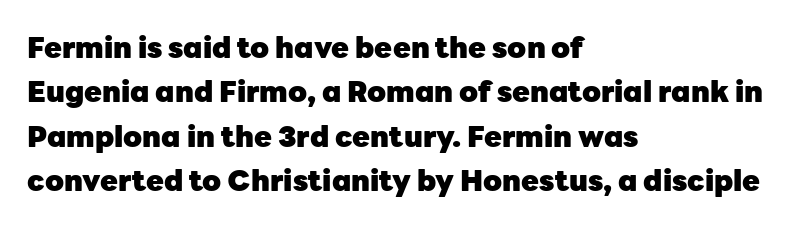
{"serif": "no", "italic": "no", "bold": "yes", "weight": "heavy", "width": "normal", "stroke_contrast": "low", "x_height": "medium", "monospaced": "no", "underline": "no", "align": "left", "line_spacing": "normal", "line_spacing_ratio": 1.53, "letter_spacing": "normal", "letter_spacing_em": 0.0, "glyph_px": 29}
